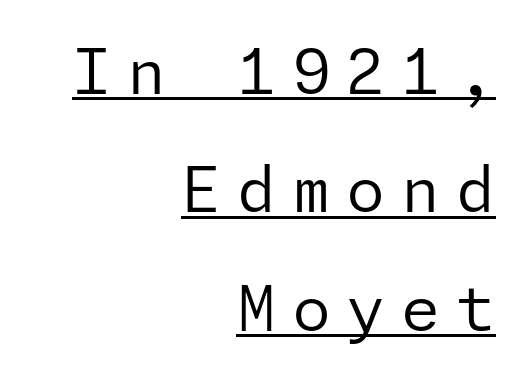
{"serif": "no", "italic": "no", "bold": "no", "weight": "regular", "width": "normal", "stroke_contrast": "low", "x_height": "medium", "underline": "yes", "align": "right", "line_spacing_ratio": 1.88, "letter_spacing": "wide", "letter_spacing_em": 0.25, "glyph_px": 63}
